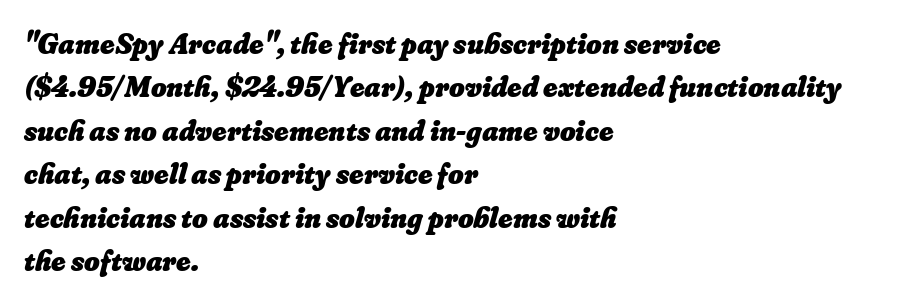
Q: Is the text bold? A: Yes.
Q: Is the text underlined? A: No.
Q: How is the paragraph aligned? A: Left-aligned.
Q: Is the spacing between letters normal or unusually wide? A: Normal.
Q: Is the spacing between lines tight, normal or loose? A: Normal.
Q: Width (condensed, normal, or wide)? A: Normal.
Q: Stroke contrast? A: Low.
Q: x-height? A: Small.
Q: Monospaced? A: No.
